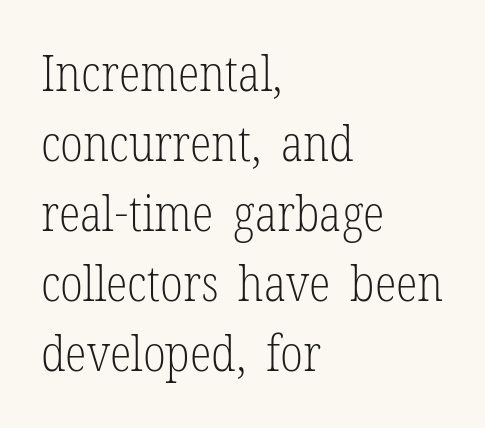
{"serif": "yes", "italic": "no", "bold": "no", "weight": "light", "width": "condensed", "stroke_contrast": "low", "x_height": "medium", "monospaced": "no", "underline": "no", "align": "left", "line_spacing": "normal", "line_spacing_ratio": 1.4, "letter_spacing": "normal", "letter_spacing_em": 0.0, "glyph_px": 50}
